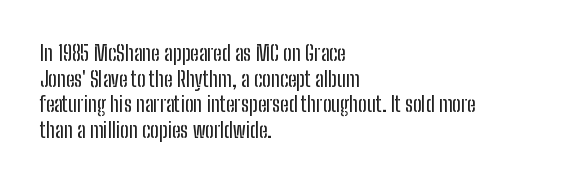
The image shows 21 px text type, upright; set left-aligned, line spacing 1.22x, normal letter spacing, not underlined.
